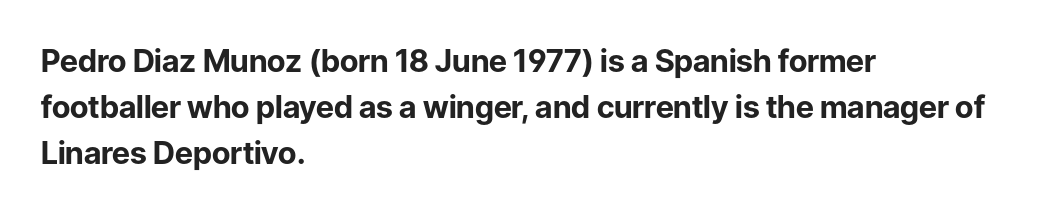
Q: Is the text bold? A: Yes.
Q: Is the text italic (slanted)? A: No, it is upright.
Q: Is the typeface a serif or a sans-serif typeface? A: Sans-serif.
Q: Is the text underlined? A: No.
Q: How is the paragraph aligned? A: Left-aligned.
Q: Is the spacing between letters normal or unusually wide? A: Normal.
Q: Is the spacing between lines tight, normal or loose? A: Normal.
Q: Width (condensed, normal, or wide)? A: Normal.
Q: Stroke contrast? A: Low.
Q: x-height? A: Medium.
Q: Monospaced? A: No.
